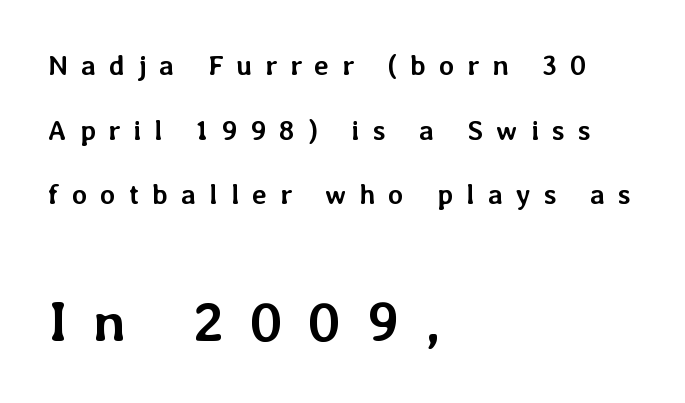
Q: Is the text bold? A: Yes.
Q: Is the text italic (slanted)? A: No, it is upright.
Q: Is the text underlined? A: No.
Q: How is the paragraph aligned? A: Left-aligned.
Q: Is the spacing between letters normal or unusually wide? A: Unusually wide.
Q: Is the spacing between lines tight, normal or loose? A: Loose.
Q: Which block of text is set in a larger size, the first (top) or the second (bottom)? A: The second (bottom) one.
Q: Width (condensed, normal, or wide)? A: Normal.
Q: Stroke contrast? A: Low.
Q: x-height? A: Medium.
Q: Monospaced? A: No.
